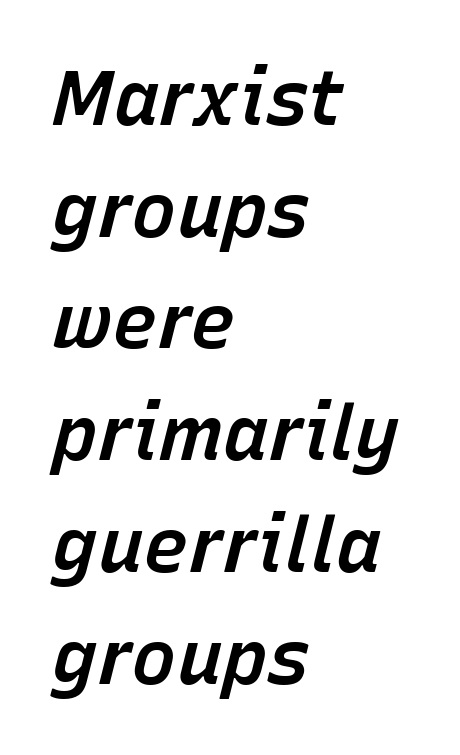
{"italic": "yes", "lean": "right", "slant_degrees": 15, "bold": "semi", "weight": "semibold", "width": "normal", "stroke_contrast": "low", "x_height": "medium", "monospaced": "no", "underline": "no", "align": "left", "line_spacing": "normal", "line_spacing_ratio": 1.47, "letter_spacing": "normal", "letter_spacing_em": 0.0, "glyph_px": 76}
